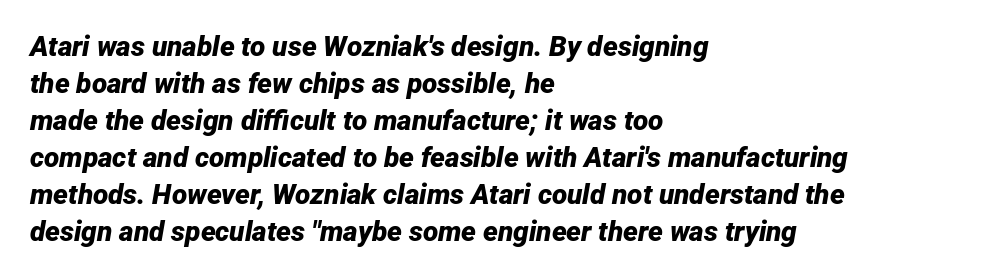
{"italic": "yes", "lean": "right", "slant_degrees": 12, "bold": "yes", "weight": "bold", "width": "normal", "stroke_contrast": "low", "x_height": "medium", "monospaced": "no", "underline": "no", "align": "left", "line_spacing": "normal", "line_spacing_ratio": 1.32, "letter_spacing": "normal", "letter_spacing_em": 0.0, "glyph_px": 28}
